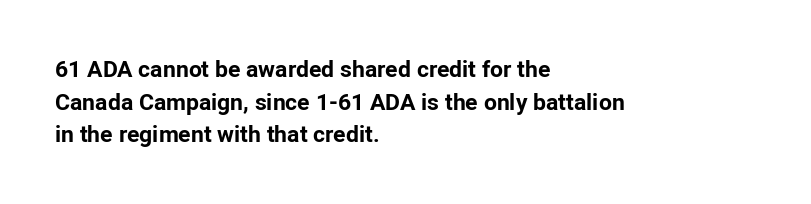
Q: Is the text bold? A: Yes.
Q: Is the text italic (slanted)? A: No, it is upright.
Q: Is the text underlined? A: No.
Q: How is the paragraph aligned? A: Left-aligned.
Q: Is the spacing between letters normal or unusually wide? A: Normal.
Q: Is the spacing between lines tight, normal or loose? A: Normal.
